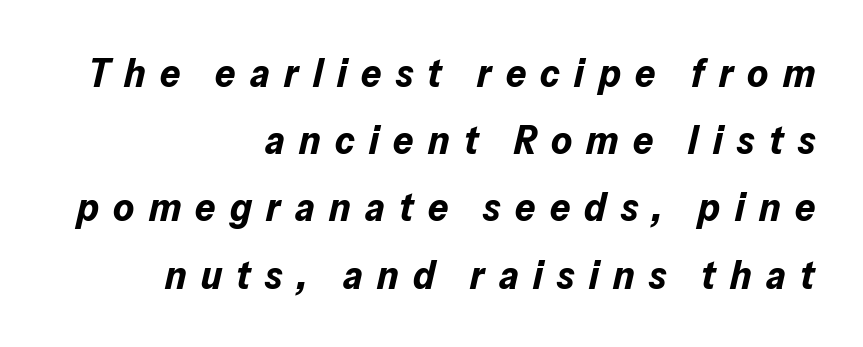
Q: Is the text bold? A: Yes.
Q: Is the text italic (slanted)? A: Yes, it leans right by about 13 degrees.
Q: Is the text underlined? A: No.
Q: How is the paragraph aligned? A: Right-aligned.
Q: Is the spacing between letters normal or unusually wide? A: Unusually wide.
Q: Is the spacing between lines tight, normal or loose? A: Normal.
Q: Width (condensed, normal, or wide)? A: Normal.
Q: Stroke contrast? A: Low.
Q: x-height? A: Medium.
Q: Monospaced? A: No.
